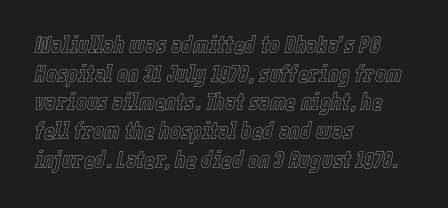
{"italic": "yes", "lean": "right", "slant_degrees": 12, "underline": "no", "align": "left", "line_spacing": "normal", "line_spacing_ratio": 1.25, "letter_spacing": "normal", "letter_spacing_em": 0.0, "glyph_px": 23}
